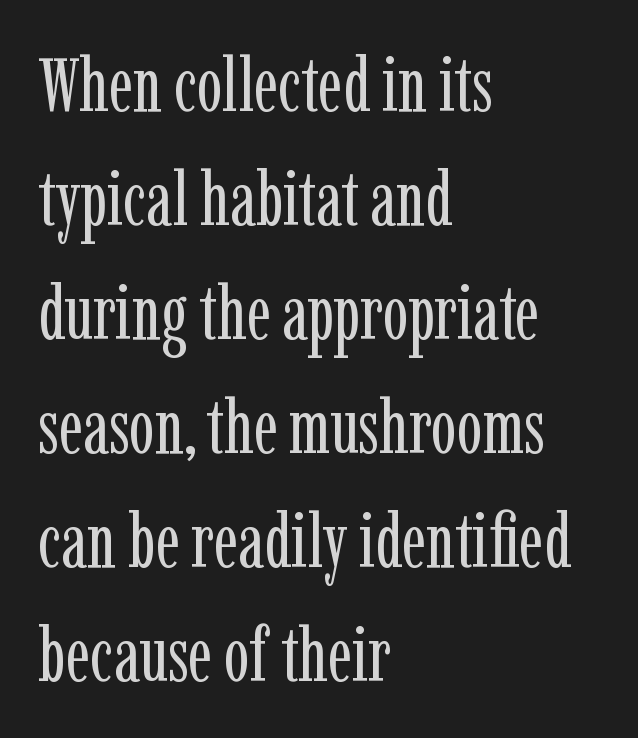
Q: Is the text bold? A: No.
Q: Is the text italic (slanted)? A: No, it is upright.
Q: Is the typeface a serif or a sans-serif typeface? A: Serif.
Q: Is the text underlined? A: No.
Q: How is the paragraph aligned? A: Left-aligned.
Q: Is the spacing between letters normal or unusually wide? A: Normal.
Q: Is the spacing between lines tight, normal or loose? A: Normal.
Q: Width (condensed, normal, or wide)? A: Condensed.
Q: Stroke contrast? A: Low.
Q: x-height? A: Medium.
Q: Monospaced? A: No.
